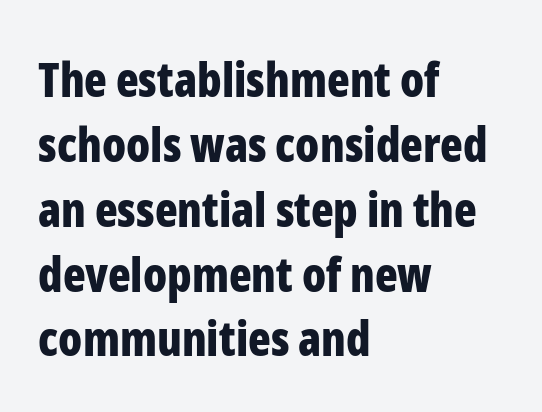
Q: Is the text bold? A: Yes.
Q: Is the text italic (slanted)? A: No, it is upright.
Q: Is the typeface a serif or a sans-serif typeface? A: Sans-serif.
Q: Is the text underlined? A: No.
Q: How is the paragraph aligned? A: Left-aligned.
Q: Is the spacing between letters normal or unusually wide? A: Normal.
Q: Is the spacing between lines tight, normal or loose? A: Normal.
Q: Width (condensed, normal, or wide)? A: Condensed.
Q: Stroke contrast? A: Low.
Q: x-height? A: Medium.
Q: Monospaced? A: No.
